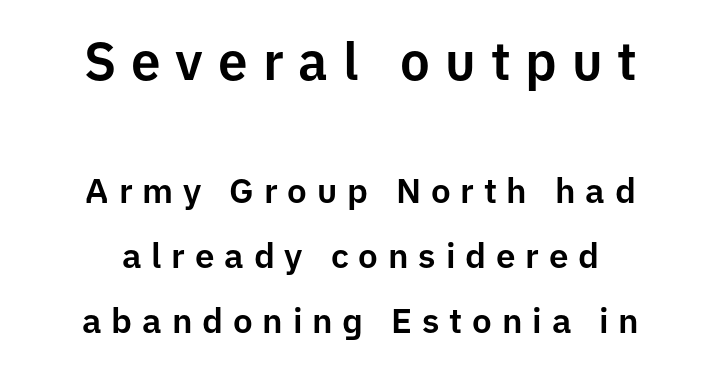
Spacing verdict: proportional, widths tailored to each character. Of the two passages, the one on top uses the larger point size. Which margin do the lines hug? Neither — every line sits in the middle. These lines are composed in type without serifs. Short note: letters widely spaced.
